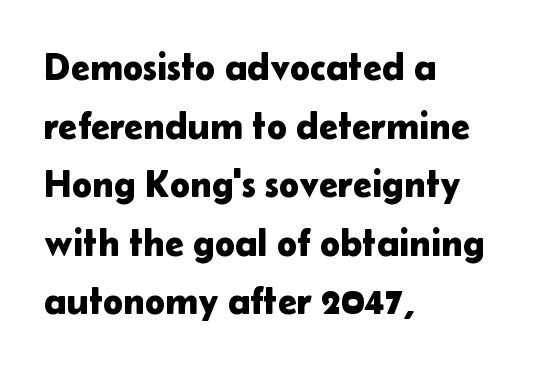
{"serif": "no", "italic": "no", "width": "normal", "stroke_contrast": "low", "x_height": "medium", "monospaced": "no", "underline": "no", "align": "left", "line_spacing": "normal", "line_spacing_ratio": 1.54, "letter_spacing": "normal", "letter_spacing_em": 0.0, "glyph_px": 38}
